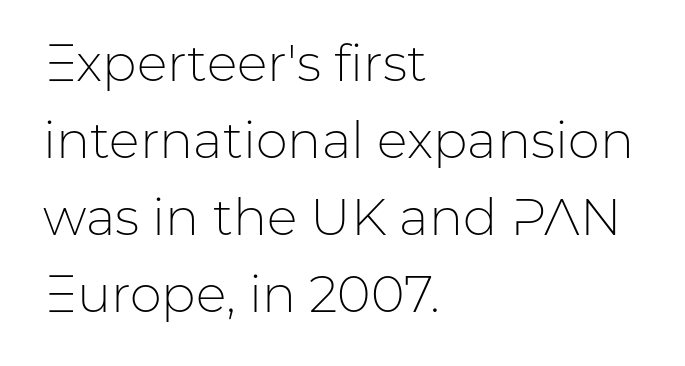
Q: Is the text bold? A: No.
Q: Is the text italic (slanted)? A: No, it is upright.
Q: Is the typeface a serif or a sans-serif typeface? A: Sans-serif.
Q: Is the text underlined? A: No.
Q: How is the paragraph aligned? A: Left-aligned.
Q: Is the spacing between letters normal or unusually wide? A: Normal.
Q: Is the spacing between lines tight, normal or loose? A: Normal.
Q: Width (condensed, normal, or wide)? A: Normal.
Q: Stroke contrast? A: Low.
Q: x-height? A: Medium.
Q: Monospaced? A: No.
